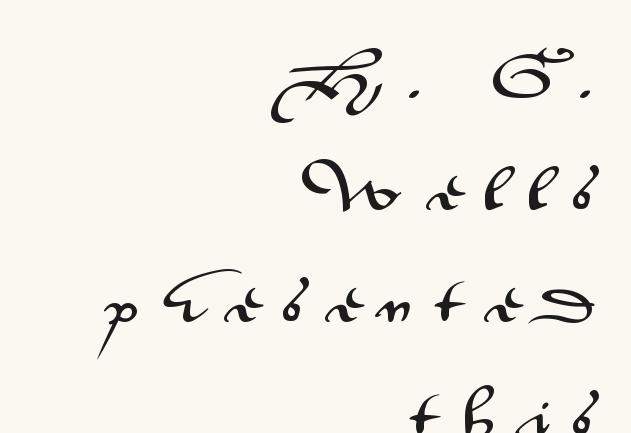
The image shows 49 px wide sans-serif type; set right-aligned, loose line spacing (2.29x), unusually wide letter spacing (+0.48 em), not underlined; medium stroke contrast and a small x-height.
